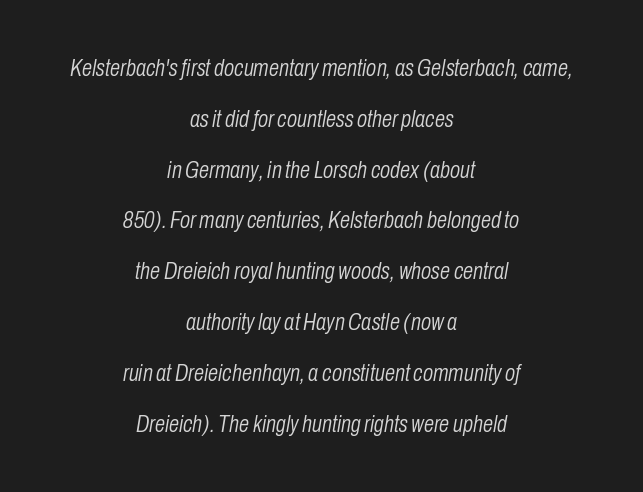
{"italic": "yes", "lean": "right", "slant_degrees": 10, "bold": "no", "underline": "no", "align": "center", "line_spacing": "loose", "line_spacing_ratio": 2.21, "letter_spacing": "normal", "letter_spacing_em": 0.0, "glyph_px": 23}
